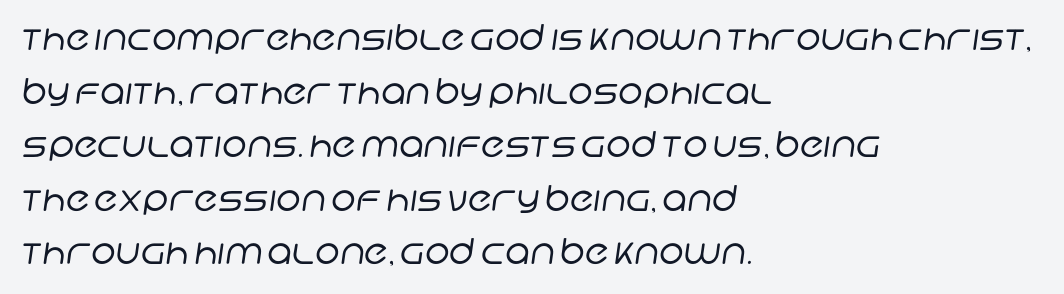
The image shows 35 px regular-weight sans-serif type; set left-aligned, normal line spacing (1.53x), normal letter spacing, not underlined; low stroke contrast and a large x-height.
